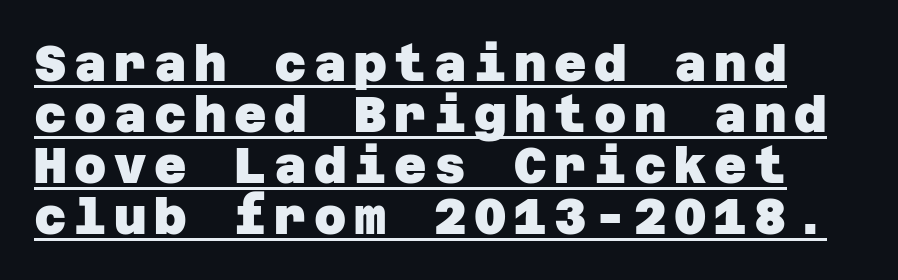
Q: Is the text bold? A: Yes.
Q: Is the typeface a serif or a sans-serif typeface? A: Sans-serif.
Q: Is the text underlined? A: Yes.
Q: Is the spacing between lines tight, normal or loose? A: Tight.
Q: Width (condensed, normal, or wide)? A: Normal.
Q: Stroke contrast? A: Low.
Q: x-height? A: Large.
